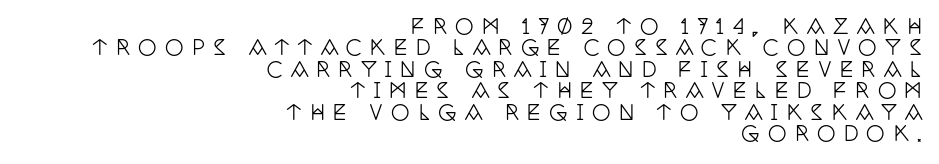
Q: Is the text italic (slanted)? A: No, it is upright.
Q: Is the text underlined? A: No.
Q: How is the paragraph aligned? A: Right-aligned.
Q: Is the spacing between letters normal or unusually wide? A: Unusually wide.
Q: Is the spacing between lines tight, normal or loose? A: Tight.
